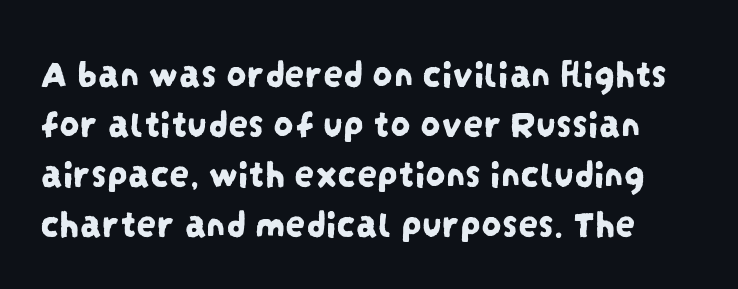
The image shows 40 px condensed sans-serif type; set normal line spacing (1.25x), normal letter spacing, not underlined; low stroke contrast and a large x-height.
